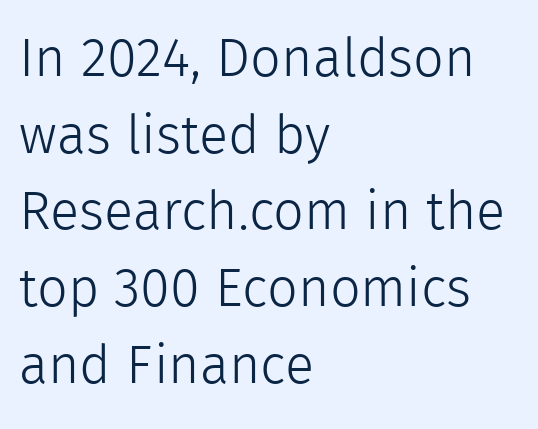
The letters look calm and open, with moderate or lighter stems. Teacher's note: observe the even left margin — that is flush-left alignment. Proportional: the letters do not fall into vertical columns. Descenders are the only things crossing below the line. Tracking value appears to be zero — textbook default spacing. These lines are composed in type without serifs.
